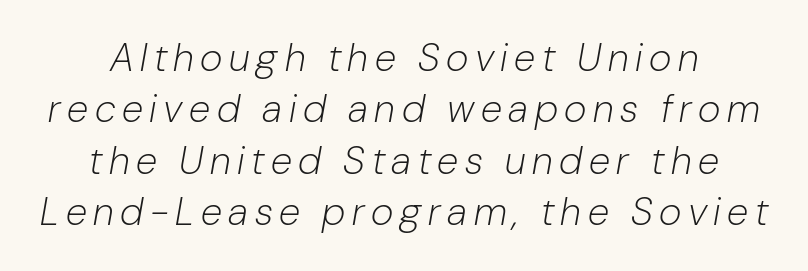
The image shows 39 px light type, italic (leaning right); set centered, normal line spacing (1.32x), not underlined; low stroke contrast and a medium x-height.
